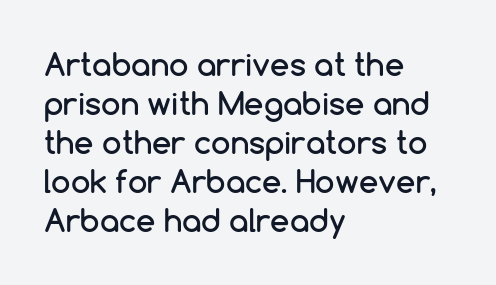
{"serif": "no", "italic": "no", "width": "normal", "stroke_contrast": "low", "x_height": "medium", "monospaced": "no", "underline": "no", "align": "left", "line_spacing": "normal", "line_spacing_ratio": 1.26, "letter_spacing": "normal", "letter_spacing_em": 0.0, "glyph_px": 31}
